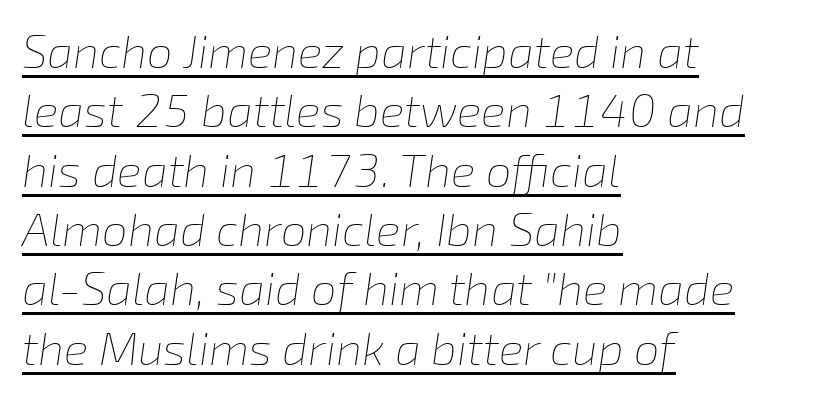
Standard letterfit; no display-style spreading of the glyphs. A classic flush-left, rag-right setting is used for this passage. This is oblique type, the kind used for emphasis or titles. Spacing verdict: proportional, widths tailored to each character.
